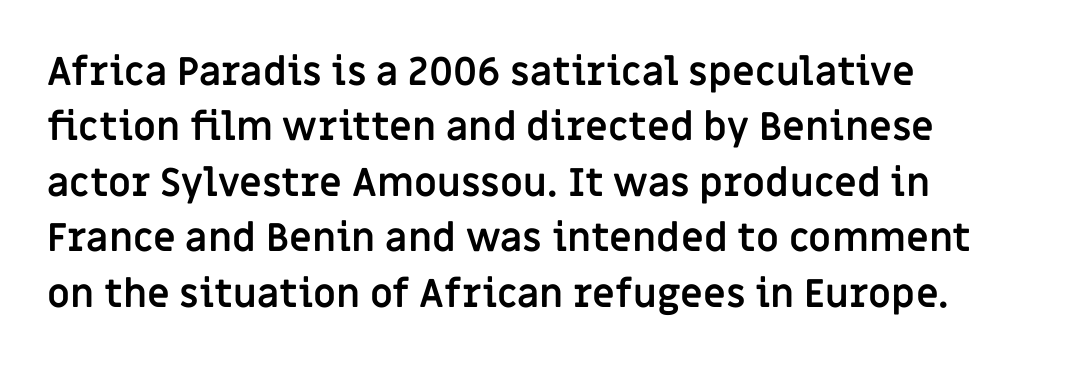
Q: Is the text bold? A: Yes.
Q: Is the text italic (slanted)? A: No, it is upright.
Q: Is the typeface a serif or a sans-serif typeface? A: Sans-serif.
Q: Is the text underlined? A: No.
Q: How is the paragraph aligned? A: Left-aligned.
Q: Is the spacing between letters normal or unusually wide? A: Normal.
Q: Is the spacing between lines tight, normal or loose? A: Normal.
Q: Width (condensed, normal, or wide)? A: Normal.
Q: Stroke contrast? A: Low.
Q: x-height? A: Large.
Q: Monospaced? A: No.
